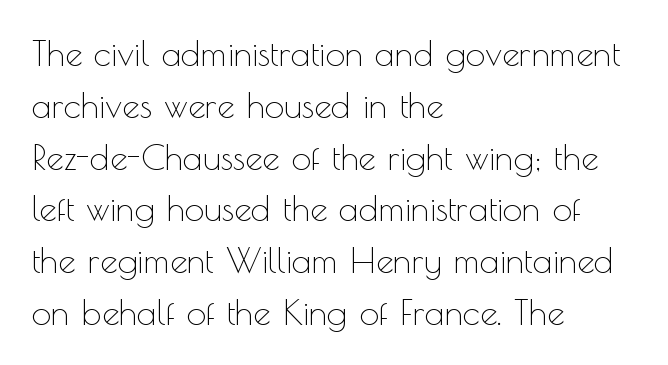
The image shows 35 px thin sans-serif type, upright; set left-aligned, normal line spacing (1.48x), normal letter spacing, not underlined; a small x-height.
